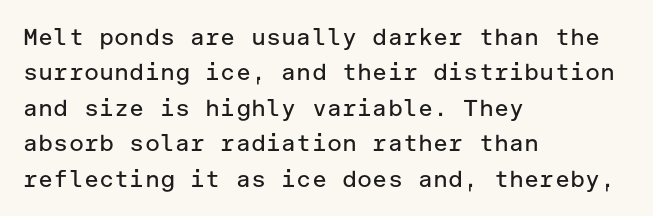
Q: Is the text bold? A: No.
Q: Is the text italic (slanted)? A: No, it is upright.
Q: Is the text underlined? A: No.
Q: How is the paragraph aligned? A: Left-aligned.
Q: Is the spacing between letters normal or unusually wide? A: Normal.
Q: Is the spacing between lines tight, normal or loose? A: Normal.
